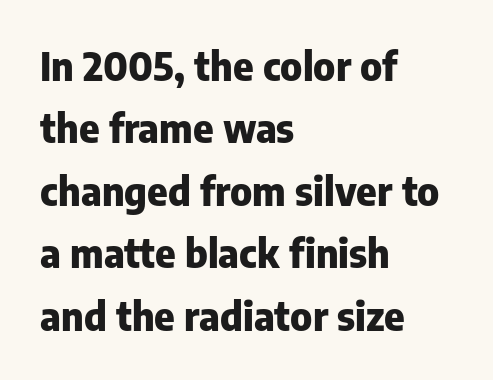
{"serif": "no", "italic": "no", "bold": "yes", "weight": "heavy", "width": "normal", "stroke_contrast": "low", "x_height": "medium", "monospaced": "no", "underline": "no", "align": "left", "line_spacing": "normal", "line_spacing_ratio": 1.6, "letter_spacing": "normal", "letter_spacing_em": 0.0, "glyph_px": 39}
